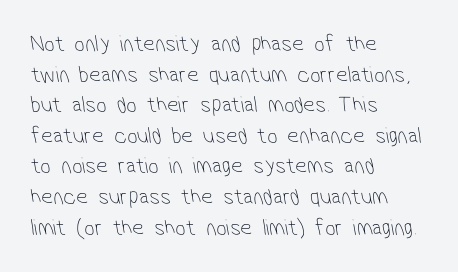
Casual observation: everything's shoved over to the left. The foot of each line stays bare and open. How are the letters spaced? Ordinarily, with no added tracking. Each stroke keeps to a modest, everyday thickness or less.
